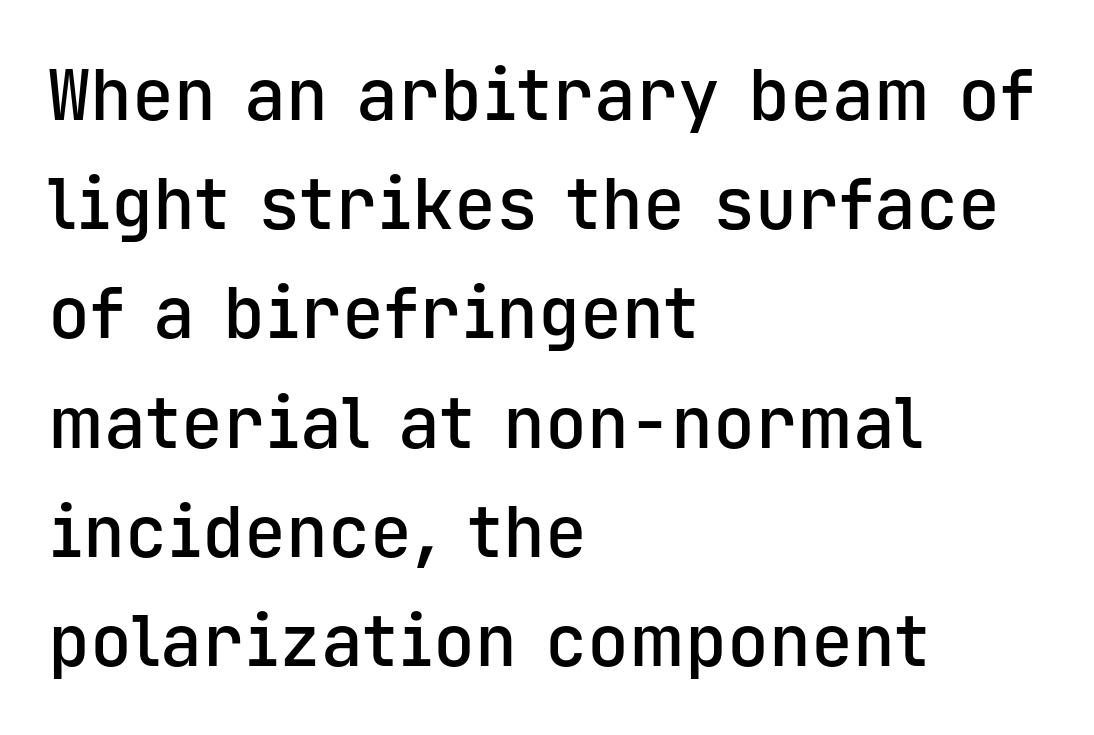
The image shows 70 px semibold sans-serif type, upright, monospaced; set left-aligned, normal line spacing (1.56x), normal letter spacing, not underlined; low stroke contrast and a medium x-height.
